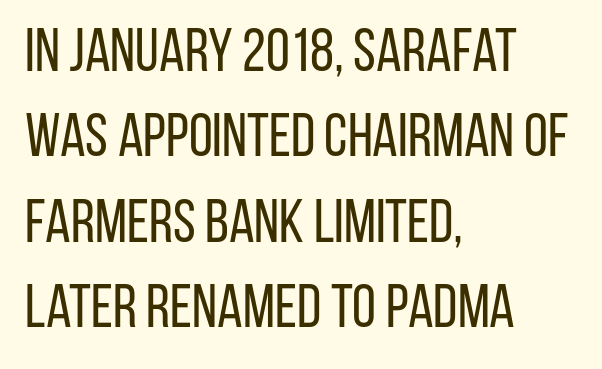
The image shows 61 px regular-weight, condensed sans-serif type, upright; set left-aligned, normal line spacing (1.4x), normal letter spacing, not underlined; low stroke contrast and a large x-height.
